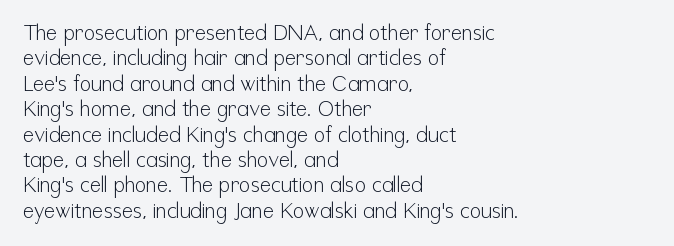
The image shows 21 px text type, upright; set left-aligned, line spacing 1.21x, normal letter spacing, not underlined.
